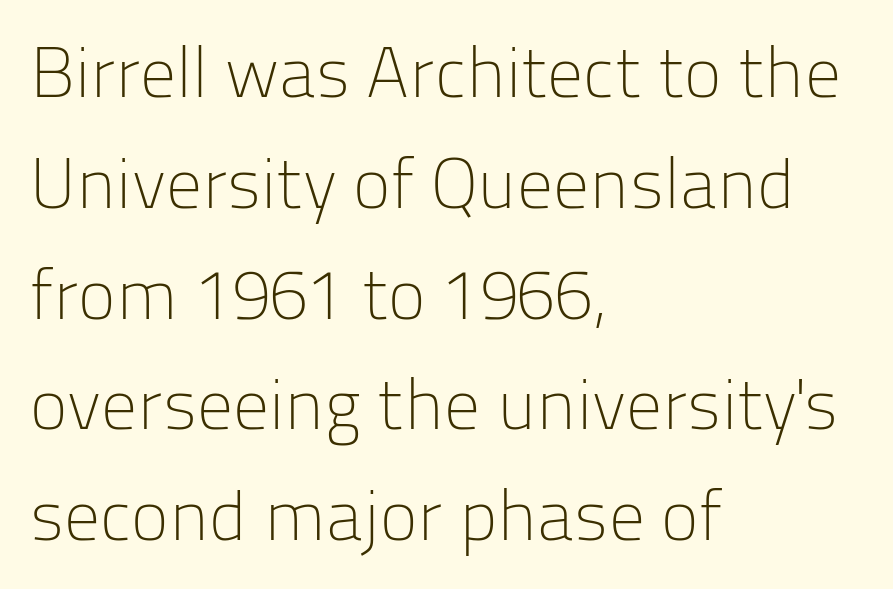
The face used here is a sans, in the tradition of grotesques and geometrics. In terms of letterspacing, this is plain default setting. Spacing verdict: proportional, widths tailored to each character. These lines stack with their left ends in a neat column. Nobody drew a line under any word here. The letters stand upright; this is a roman face.
